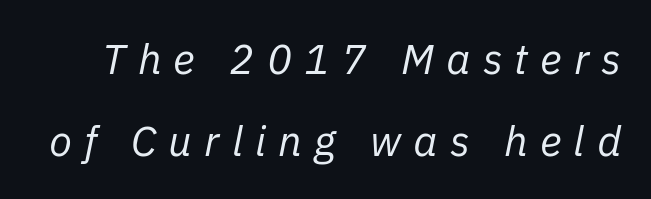
{"italic": "yes", "lean": "right", "slant_degrees": 11, "bold": "no", "weight": "regular", "width": "normal", "stroke_contrast": "low", "x_height": "medium", "monospaced": "no", "underline": "no", "line_spacing": "loose", "line_spacing_ratio": 1.96, "letter_spacing": "wide", "letter_spacing_em": 0.29, "glyph_px": 42}
